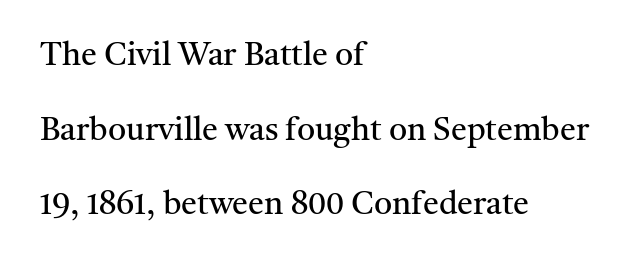
Q: Is the text bold? A: No.
Q: Is the text italic (slanted)? A: No, it is upright.
Q: Is the typeface a serif or a sans-serif typeface? A: Serif.
Q: Is the text underlined? A: No.
Q: How is the paragraph aligned? A: Left-aligned.
Q: Is the spacing between letters normal or unusually wide? A: Normal.
Q: Is the spacing between lines tight, normal or loose? A: Loose.
Q: Width (condensed, normal, or wide)? A: Normal.
Q: Stroke contrast? A: Medium.
Q: x-height? A: Medium.
Q: Monospaced? A: No.
